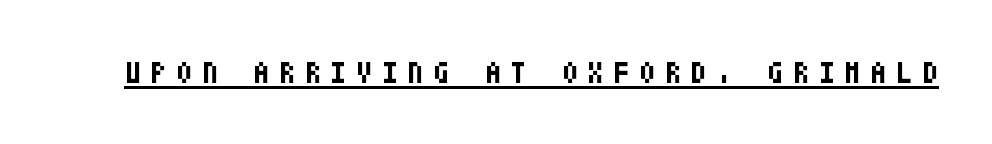
{"serif": "no", "italic": "no", "bold": "yes", "weight": "bold", "width": "condensed", "stroke_contrast": "low", "x_height": "large", "underline": "yes", "letter_spacing": "wide", "letter_spacing_em": 0.31, "glyph_px": 30}
